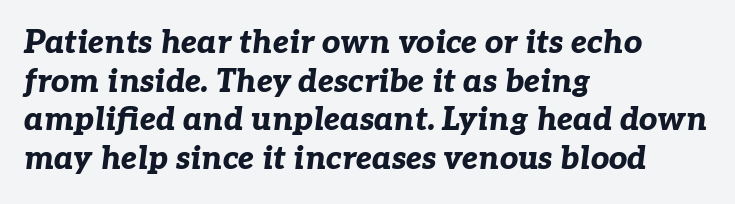
The passage shown is typed in a proportional face where columns would drift. The space directly below the letters is spotless. Tracking value appears to be zero — textbook default spacing. The passage is arranged the way most books set body copy — flush left. An italicized treatment has been applied to the whole sample. This is heavy type, rendered in bold.
